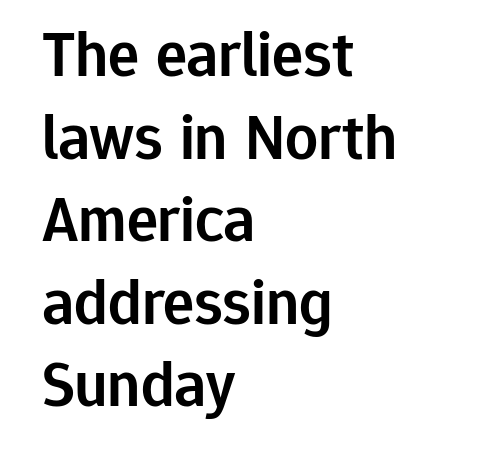
Q: Is the text bold? A: Semi-bold.
Q: Is the text italic (slanted)? A: No, it is upright.
Q: Is the typeface a serif or a sans-serif typeface? A: Sans-serif.
Q: Is the text underlined? A: No.
Q: How is the paragraph aligned? A: Left-aligned.
Q: Is the spacing between letters normal or unusually wide? A: Normal.
Q: Is the spacing between lines tight, normal or loose? A: Normal.
Q: Width (condensed, normal, or wide)? A: Normal.
Q: Stroke contrast? A: Low.
Q: x-height? A: Medium.
Q: Monospaced? A: No.
